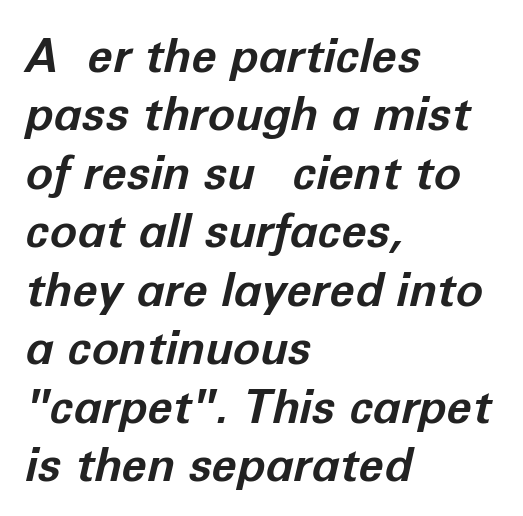
Q: Is the text bold? A: Yes.
Q: Is the text italic (slanted)? A: Yes, it leans right by about 12 degrees.
Q: Is the text underlined? A: No.
Q: How is the paragraph aligned? A: Left-aligned.
Q: Is the spacing between letters normal or unusually wide? A: Normal.
Q: Is the spacing between lines tight, normal or loose? A: Normal.
Q: Width (condensed, normal, or wide)? A: Normal.
Q: Stroke contrast? A: Low.
Q: x-height? A: Medium.
Q: Monospaced? A: No.
